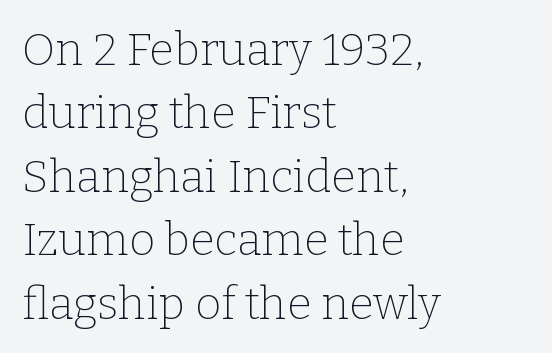
The image shows 45 px thin serif type, upright; set left-aligned, normal line spacing (1.41x), normal letter spacing, not underlined; low stroke contrast and a medium x-height.
